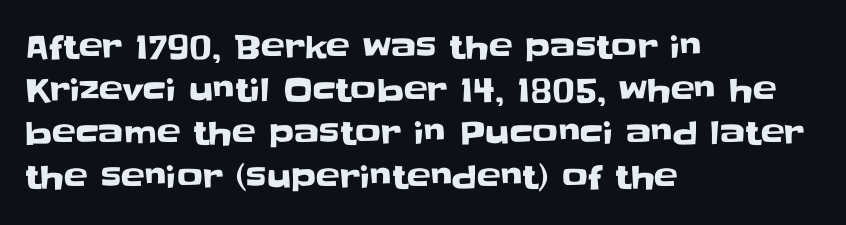
{"serif": "no", "italic": "no", "width": "normal", "stroke_contrast": "low", "x_height": "large", "monospaced": "no", "underline": "no", "align": "left", "line_spacing": "normal", "line_spacing_ratio": 1.35, "letter_spacing": "normal", "letter_spacing_em": 0.0, "glyph_px": 32}
